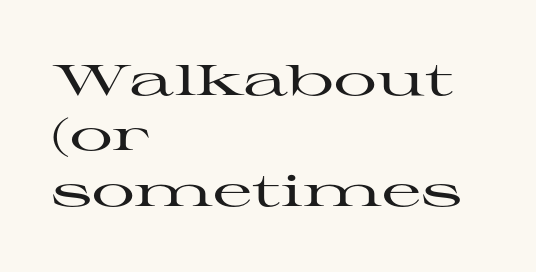
Only glyphs here, with clear space below each row. These lines sit exactly where default settings would place them. In terms of letterspacing, this is plain default setting. Is this a fixed-width face? No — the glyphs have proportional, varying widths. Every character sits straight up, as roman type does. Old-style or modern, the face here clearly has serifs.
